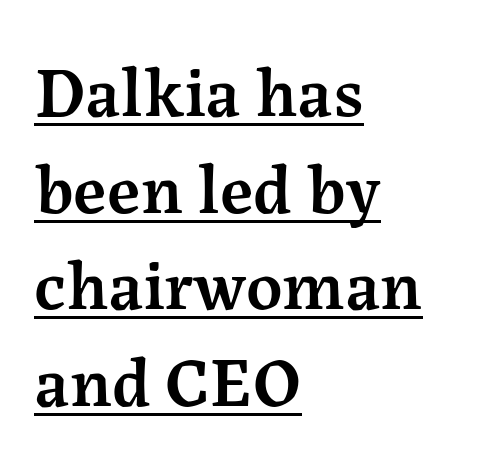
{"serif": "yes", "italic": "no", "bold": "semi", "weight": "semibold", "width": "normal", "stroke_contrast": "medium", "x_height": "medium", "monospaced": "no", "underline": "yes", "align": "left", "line_spacing": "normal", "line_spacing_ratio": 1.36, "letter_spacing": "normal", "letter_spacing_em": 0.0, "glyph_px": 71}
